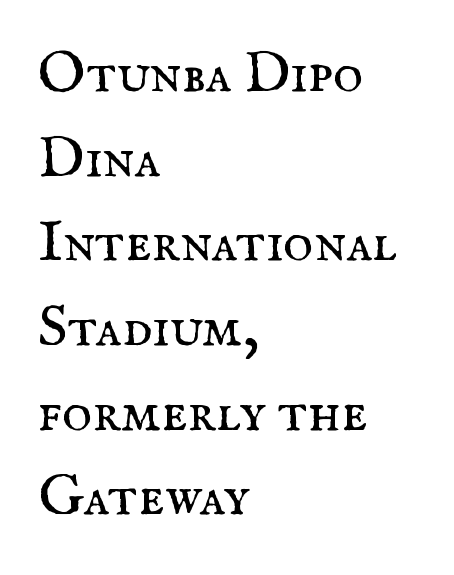
Think of a printed novel: that variable character pitch is what you see here. Upright lettering throughout. Lines of text with bare space underneath. Leading matches the norm, producing a regular column. This sample is left-justified, so line endings fall wherever the words run out.
